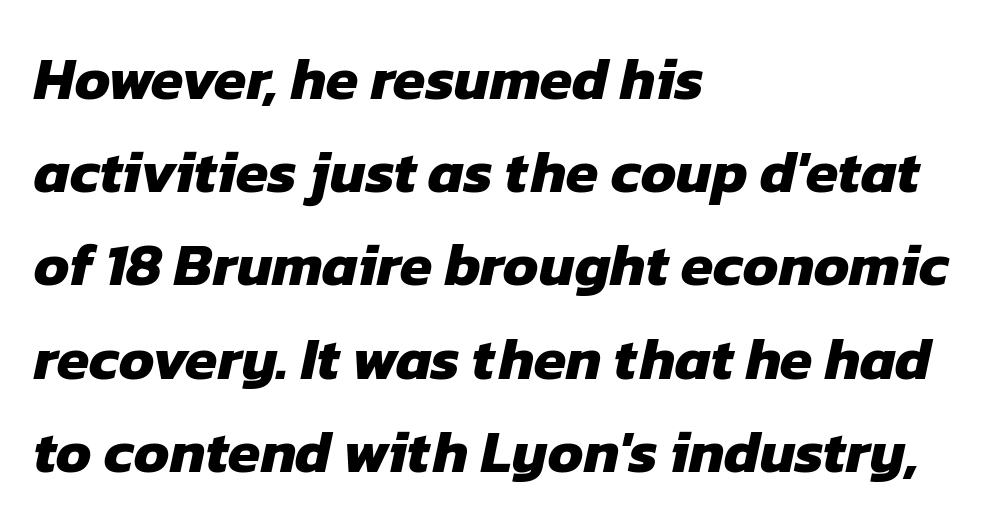
Q: Is the text bold? A: Yes.
Q: Is the typeface a serif or a sans-serif typeface? A: Sans-serif.
Q: Is the text underlined? A: No.
Q: How is the paragraph aligned? A: Left-aligned.
Q: Is the spacing between letters normal or unusually wide? A: Normal.
Q: Is the spacing between lines tight, normal or loose? A: Normal.
Q: Width (condensed, normal, or wide)? A: Normal.
Q: Stroke contrast? A: Low.
Q: x-height? A: Medium.
Q: Monospaced? A: No.
